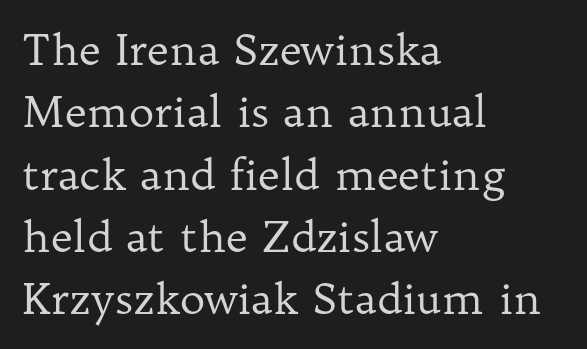
{"serif": "yes", "italic": "no", "bold": "no", "weight": "regular", "width": "normal", "stroke_contrast": "low", "x_height": "medium", "monospaced": "no", "underline": "no", "align": "left", "line_spacing": "normal", "line_spacing_ratio": 1.45, "letter_spacing": "normal", "letter_spacing_em": 0.0, "glyph_px": 43}
